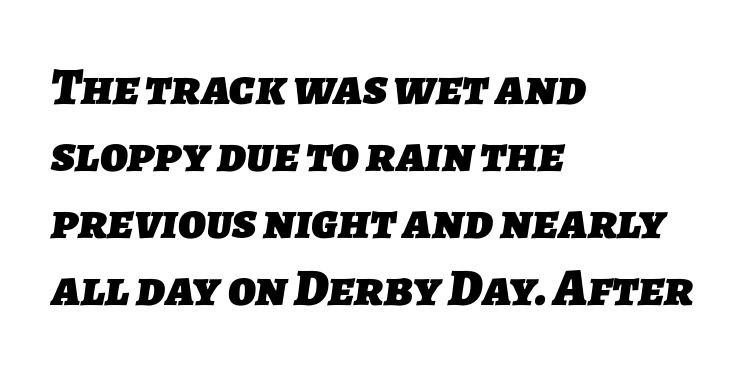
The rendering keeps characters at their native spacing. Beneath every word, the page is bare. Left-aligned paragraph, ragged on the right. The designer left line spacing at the default. Letterform terminals end flat and unadorned throughout the passage. These lines are rendered in a variable-pitch font.
